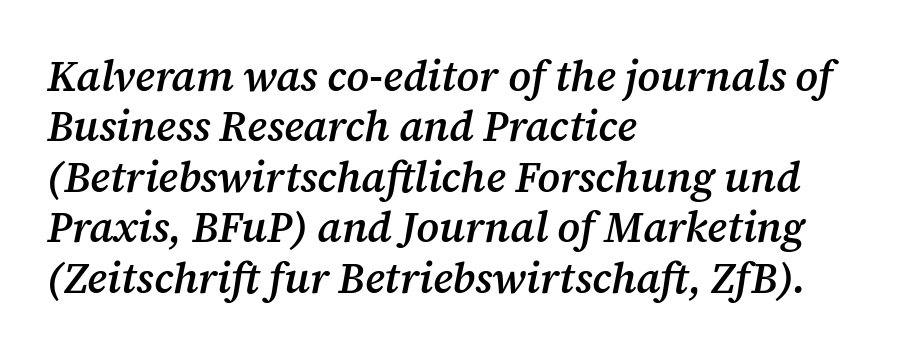
{"serif": "yes", "italic": "yes", "lean": "right", "slant_degrees": 12, "bold": "semi", "weight": "semibold", "width": "normal", "stroke_contrast": "medium", "x_height": "medium", "monospaced": "no", "underline": "no", "align": "left", "line_spacing_ratio": 1.2, "letter_spacing": "normal", "letter_spacing_em": 0.0, "glyph_px": 42}
